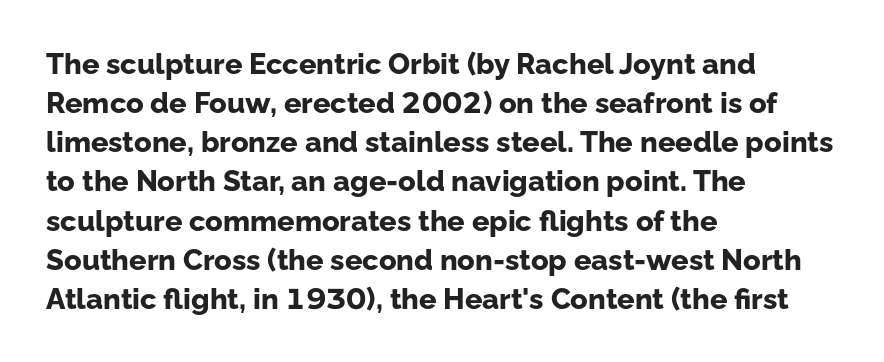
{"serif": "no", "italic": "no", "bold": "yes", "weight": "bold", "width": "normal", "stroke_contrast": "low", "x_height": "medium", "monospaced": "no", "underline": "no", "align": "left", "line_spacing": "normal", "line_spacing_ratio": 1.35, "letter_spacing": "normal", "letter_spacing_em": 0.0, "glyph_px": 29}
